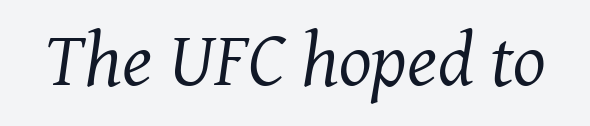
The passage shown is not underscored anywhere. Does extra space separate the letters? No, they use regular spacing. Font category for this specimen: serif. The strokes carry an ordinary text weight at most.
